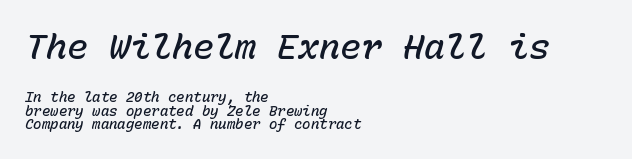
Any mark beneath the type? The region is blank. A typesetter would call this monospace, since all characters share one set width. Note: larger setting up top, smaller setting below. Line spacing here is tight. I'd describe the lettering as semibold — firm but not a full bold. Where is the straight margin? On the left.
